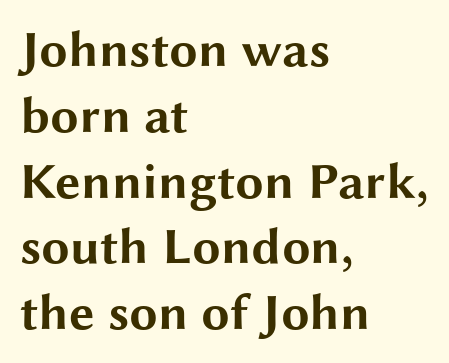
Q: Is the text bold? A: Yes.
Q: Is the text italic (slanted)? A: No, it is upright.
Q: Is the typeface a serif or a sans-serif typeface? A: Sans-serif.
Q: Is the text underlined? A: No.
Q: How is the paragraph aligned? A: Left-aligned.
Q: Is the spacing between letters normal or unusually wide? A: Normal.
Q: Is the spacing between lines tight, normal or loose? A: Normal.
Q: Width (condensed, normal, or wide)? A: Wide.
Q: Stroke contrast? A: Medium.
Q: x-height? A: Medium.
Q: Monospaced? A: No.
